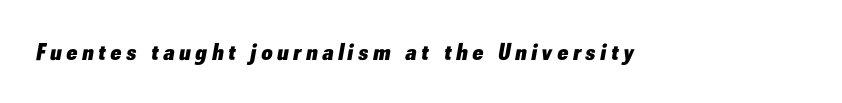
The image shows 24 px bold type, italic (leaning right); set unusually wide letter spacing (+0.21 em), not underlined.
